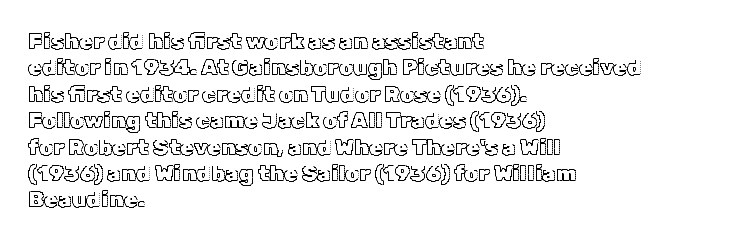
{"italic": "no", "underline": "no", "align": "left", "line_spacing_ratio": 1.2, "letter_spacing": "normal", "letter_spacing_em": 0.0, "glyph_px": 22}
